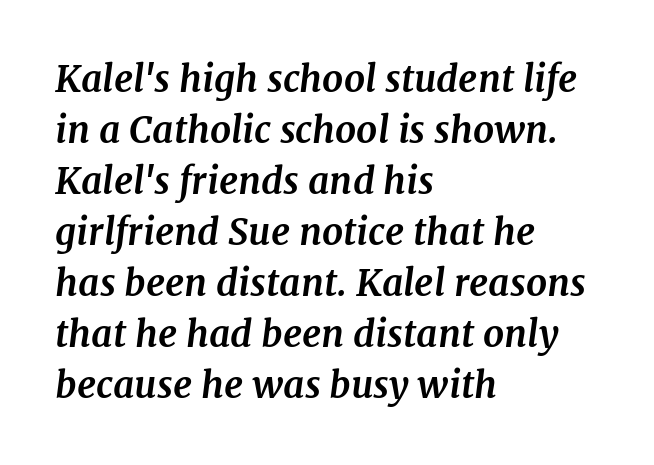
The image shows 37 px bold serif type, italic (leaning right); set left-aligned, normal line spacing (1.38x), normal letter spacing, not underlined; medium stroke contrast and a medium x-height.
